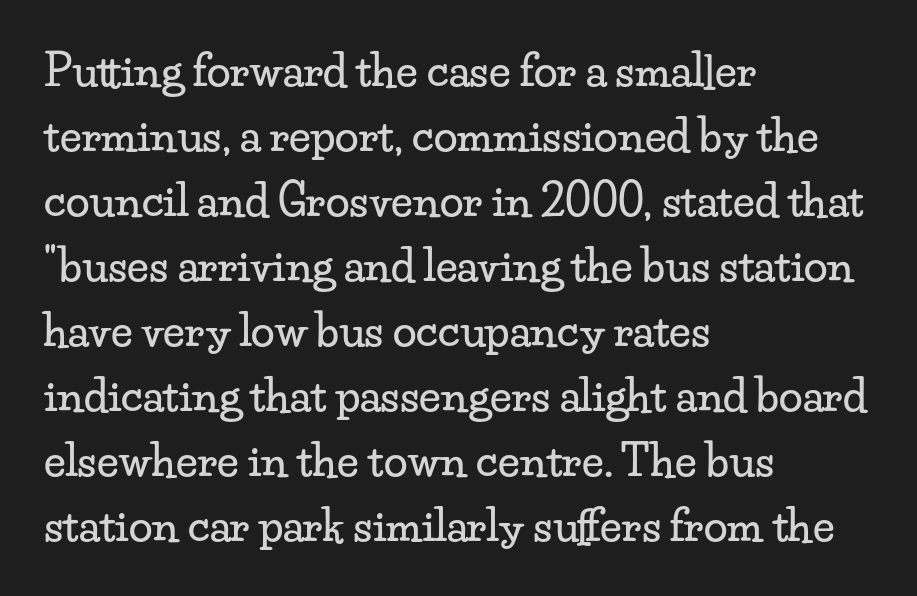
Every stem runs plumb, perpendicular to the baseline. Nothing unusual about the tracking: characters are spaced as the font intends. To sum up the face: it has serifs. In terms of leading, this rendering sits right in the middle.
